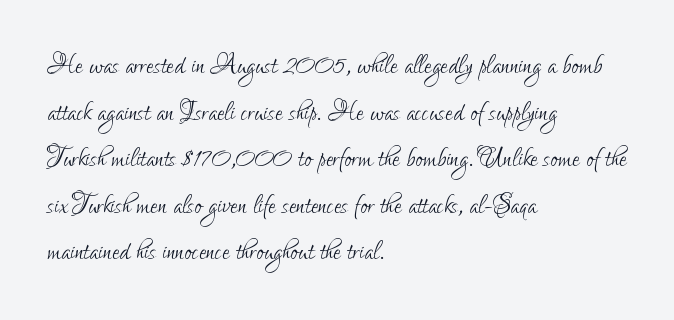
The image shows 34 px light, condensed sans-serif type; set left-aligned, normal line spacing (1.37x), normal letter spacing, not underlined; low stroke contrast and a small x-height.
